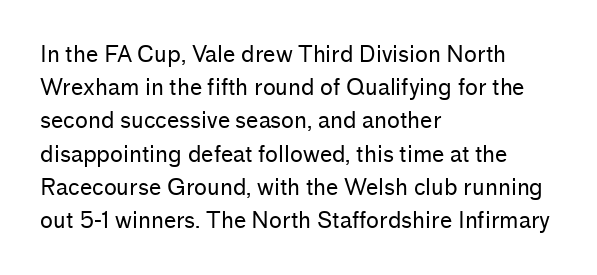
{"italic": "no", "bold": "no", "underline": "no", "align": "left", "line_spacing": "normal", "line_spacing_ratio": 1.51, "letter_spacing": "normal", "letter_spacing_em": 0.0, "glyph_px": 22}
